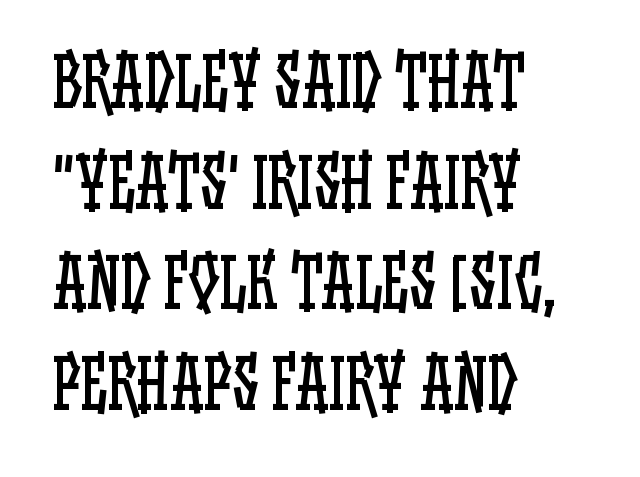
The image shows 68 px regular-weight, condensed type, upright; set left-aligned, normal line spacing (1.48x), normal letter spacing, not underlined; low stroke contrast and a large x-height.
